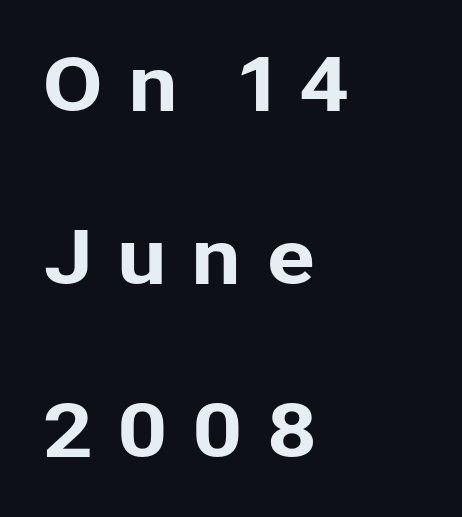
To sum up the face: it is a sans, with no serifs. What's the leading like? Stretched, with rows far apart. Line starts are locked; line ends wander. The horizontal fit of the characters is loose and conspicuously gappy. Glance below the letters and you will spot only blank space.
